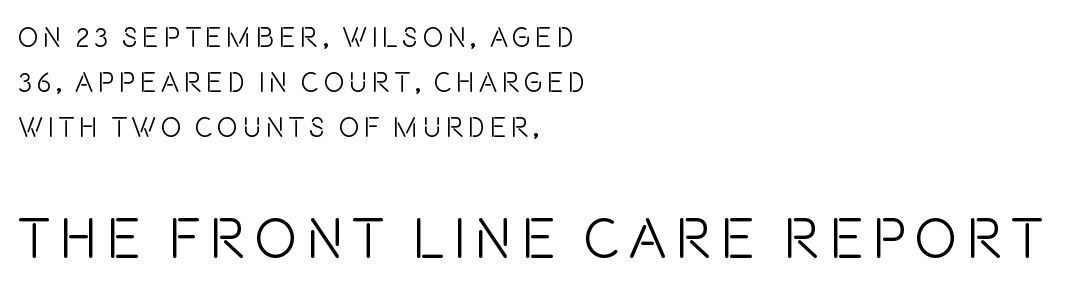
{"serif": "no", "italic": "no", "bold": "no", "weight": "light", "width": "condensed", "stroke_contrast": "low", "x_height": "large", "monospaced": "no", "underline": "no", "align": "left", "line_spacing": "normal", "line_spacing_ratio": 1.61, "larger_block": "second", "size_ratio": 2.04, "glyph_px": 57}
